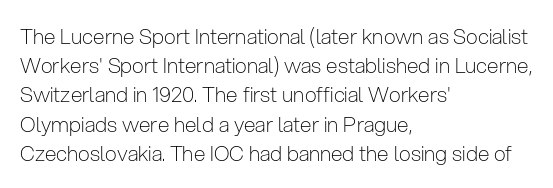
The image shows 21 px text type, upright; set left-aligned, normal line spacing (1.39x), normal letter spacing, not underlined.
